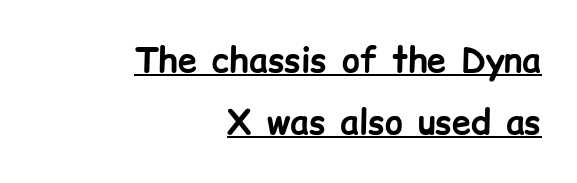
The image shows 34 px bold sans-serif type, upright; set right-aligned, line spacing 1.83x, normal letter spacing, underlined; low stroke contrast and a medium x-height.
